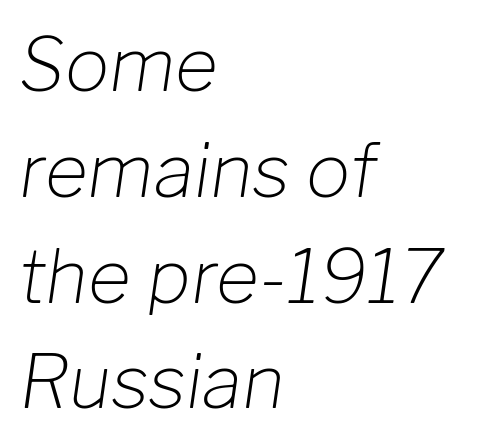
The image shows 74 px light type, italic (leaning right); set left-aligned, normal line spacing (1.43x), normal letter spacing, not underlined; low stroke contrast and a medium x-height.
